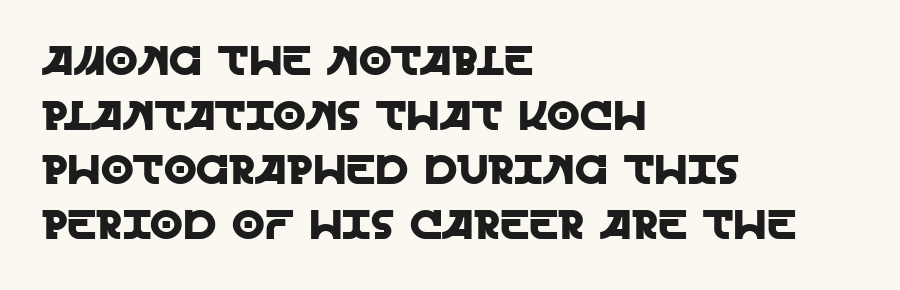
{"serif": "no", "italic": "no", "width": "normal", "x_height": "large", "monospaced": "no", "underline": "no", "align": "left", "line_spacing": "normal", "line_spacing_ratio": 1.3, "letter_spacing": "normal", "letter_spacing_em": 0.0, "glyph_px": 42}
